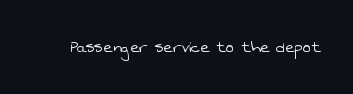
Q: Is the text bold? A: No.
Q: Is the text underlined? A: No.
Q: Is the spacing between letters normal or unusually wide? A: Normal.
